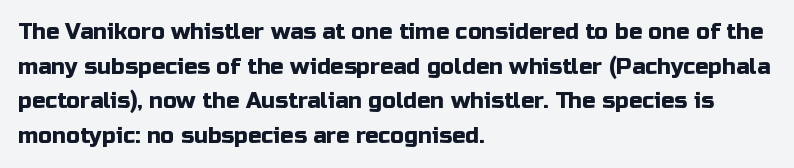
The setting favours the left margin, as ordinary paragraphs usually do. The letters stand straight up with perfectly vertical stems. Baseline-to-baseline distance is the conventional proportion of letter height. Beneath every word, the page is bare. Is the letter spacing exaggerated? No — it looks like the ordinary default.
